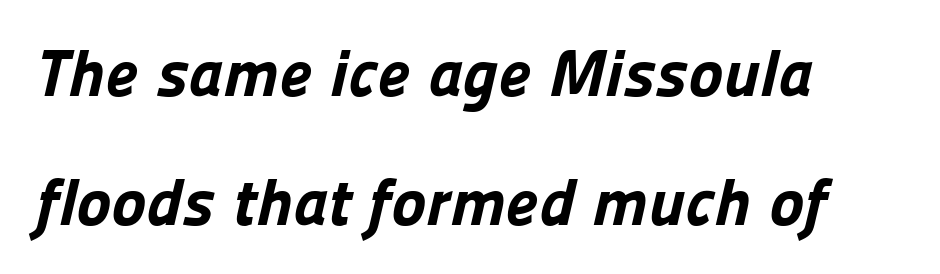
{"serif": "no", "bold": "yes", "weight": "bold", "width": "normal", "stroke_contrast": "low", "x_height": "medium", "monospaced": "no", "underline": "no", "align": "left", "line_spacing": "loose", "line_spacing_ratio": 1.95, "letter_spacing": "normal", "letter_spacing_em": 0.0, "glyph_px": 66}
